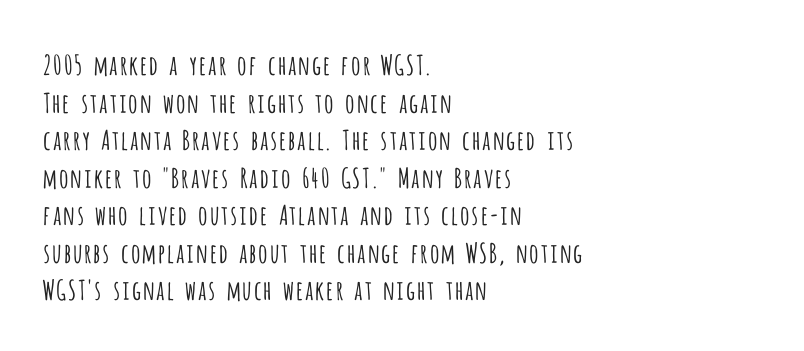
Q: Is the text bold? A: No.
Q: Is the text italic (slanted)? A: No, it is upright.
Q: Is the text underlined? A: No.
Q: How is the paragraph aligned? A: Left-aligned.
Q: Is the spacing between letters normal or unusually wide? A: Normal.
Q: Is the spacing between lines tight, normal or loose? A: Normal.
